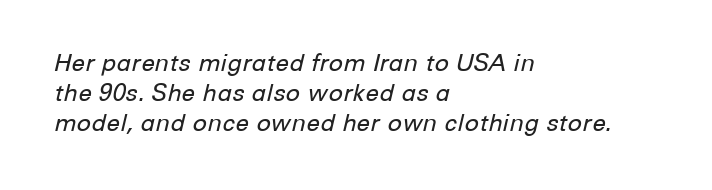
Q: Is the text bold? A: No.
Q: Is the text italic (slanted)? A: Yes, it leans right by about 12 degrees.
Q: Is the text underlined? A: No.
Q: How is the paragraph aligned? A: Left-aligned.
Q: Is the spacing between letters normal or unusually wide? A: Normal.
Q: Is the spacing between lines tight, normal or loose? A: Normal.
